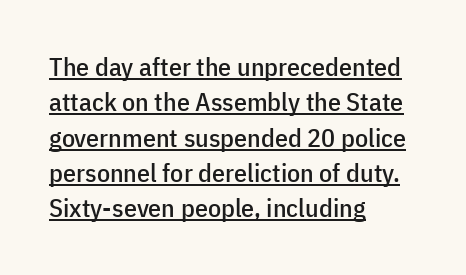
The image shows 26 px text type, upright; set left-aligned, normal line spacing (1.36x), normal letter spacing, underlined.
